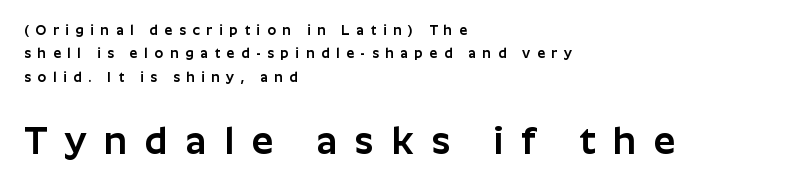
Q: Is the text italic (slanted)? A: No, it is upright.
Q: Is the typeface a serif or a sans-serif typeface? A: Sans-serif.
Q: Is the text underlined? A: No.
Q: How is the paragraph aligned? A: Left-aligned.
Q: Is the spacing between letters normal or unusually wide? A: Unusually wide.
Q: Is the spacing between lines tight, normal or loose? A: Normal.
Q: Which block of text is set in a larger size, the first (top) or the second (bottom)? A: The second (bottom) one.
Q: Width (condensed, normal, or wide)? A: Normal.
Q: Stroke contrast? A: Low.
Q: x-height? A: Medium.
Q: Monospaced? A: No.
